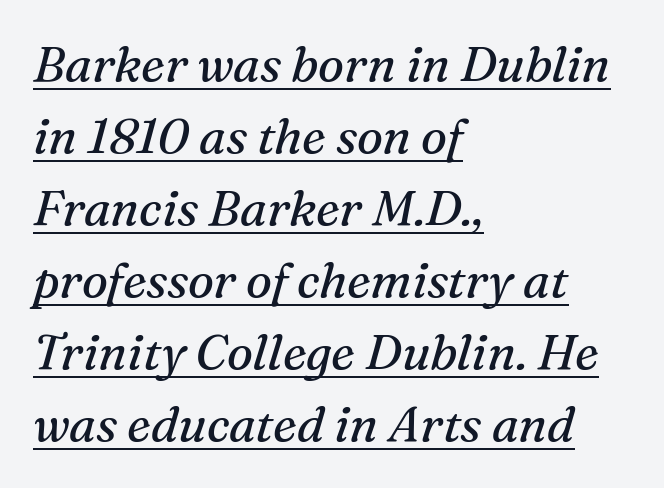
The passage is arranged the way most books set body copy — flush left. Leading: standard. Characters follow at the spacing the type designer built in. Vertical stems look standard width or narrower in stroke. This is oblique type, the kind used for emphasis or titles. This sample uses a serif face.
